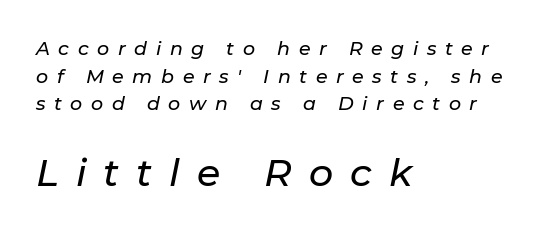
This rendering widens character spacing well past its baseline value. When letters slant like this, we call the style italic. A student would notice the bottom passage is typeset larger than what precedes it. The gap between lines stays unmarked. Is there much room between lines? A standard amount, neither cramped nor airy.
